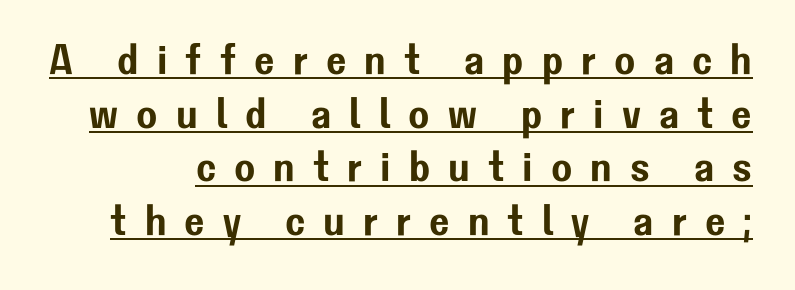
Q: Is the text italic (slanted)? A: No, it is upright.
Q: Is the typeface a serif or a sans-serif typeface? A: Sans-serif.
Q: Is the text underlined? A: Yes.
Q: Is the spacing between letters normal or unusually wide? A: Unusually wide.
Q: Is the spacing between lines tight, normal or loose? A: Normal.
Q: Width (condensed, normal, or wide)? A: Normal.
Q: Stroke contrast? A: Low.
Q: x-height? A: Medium.
Q: Monospaced? A: No.
